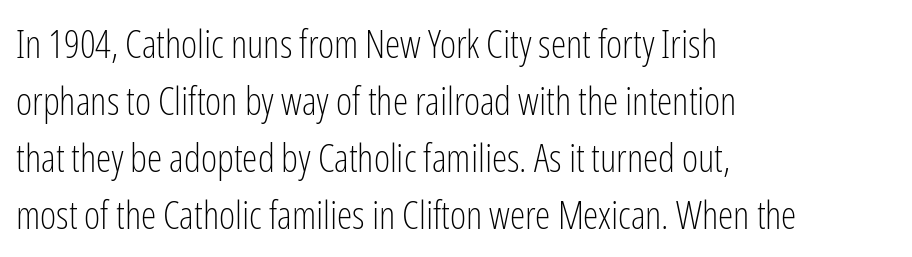
The image shows 39 px light, condensed sans-serif type, upright; set left-aligned, normal line spacing (1.46x), normal letter spacing, not underlined; low stroke contrast and a medium x-height.
